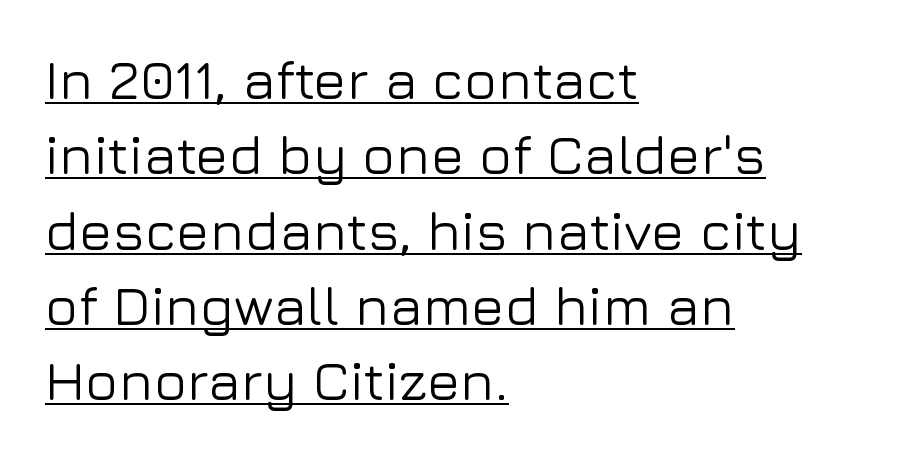
The image shows 55 px sans-serif type, upright; set left-aligned, normal line spacing (1.37x), normal letter spacing, underlined; low stroke contrast and a medium x-height.
